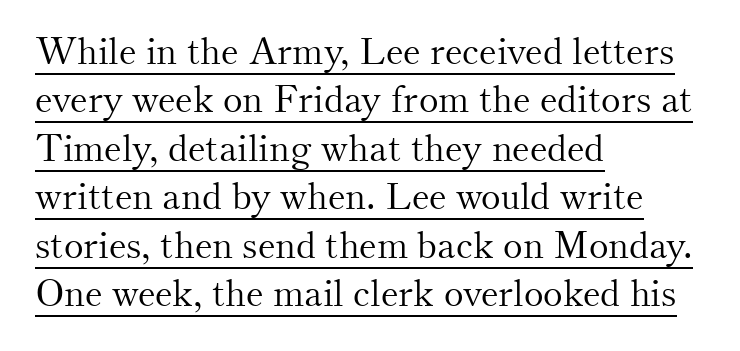
The image shows 37 px light serif type, upright; set left-aligned, normal line spacing (1.31x), normal letter spacing, underlined; medium stroke contrast and a small x-height.
